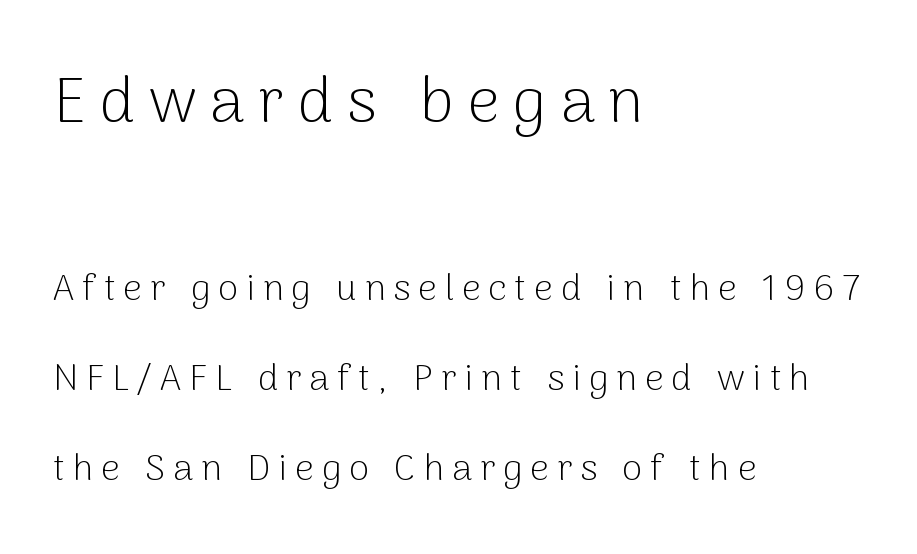
Stems here are at most as thick as an everyday book face. The text block is weighted toward the left margin, trailing off unevenly rightward. You could only call the tracking loose — the letters float apart. A typesetter would call this proportional, since set widths differ per character. Underlining? Definitely not there.
